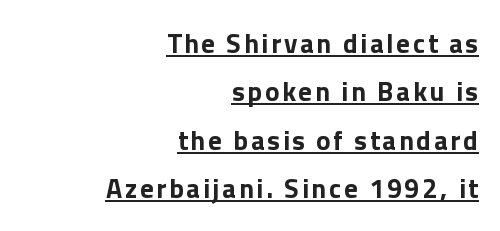
{"italic": "no", "bold": "yes", "underline": "yes", "align": "right", "line_spacing_ratio": 1.79, "glyph_px": 27}
